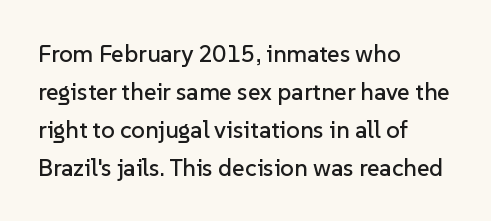
{"italic": "no", "underline": "no", "align": "left", "line_spacing": "normal", "line_spacing_ratio": 1.58, "letter_spacing": "normal", "letter_spacing_em": 0.0, "glyph_px": 24}
